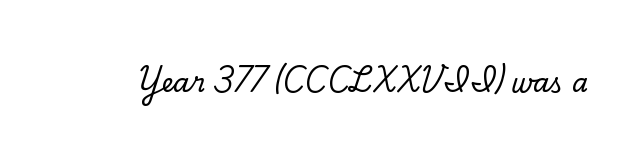
The image shows 26 px text type; set normal letter spacing, not underlined.
